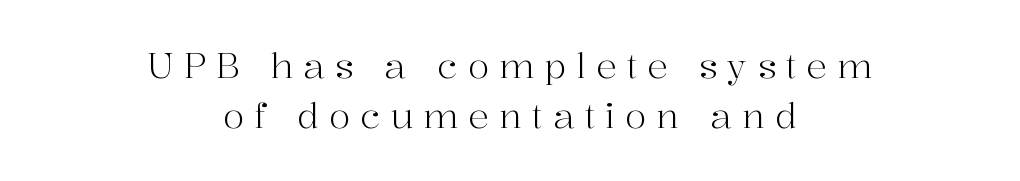
Q: Is the text bold? A: No.
Q: Is the text italic (slanted)? A: No, it is upright.
Q: Is the typeface a serif or a sans-serif typeface? A: Serif.
Q: Is the text underlined? A: No.
Q: How is the paragraph aligned? A: Centered.
Q: Is the spacing between letters normal or unusually wide? A: Unusually wide.
Q: Is the spacing between lines tight, normal or loose? A: Normal.
Q: Width (condensed, normal, or wide)? A: Normal.
Q: Stroke contrast? A: High.
Q: x-height? A: Medium.
Q: Monospaced? A: No.
